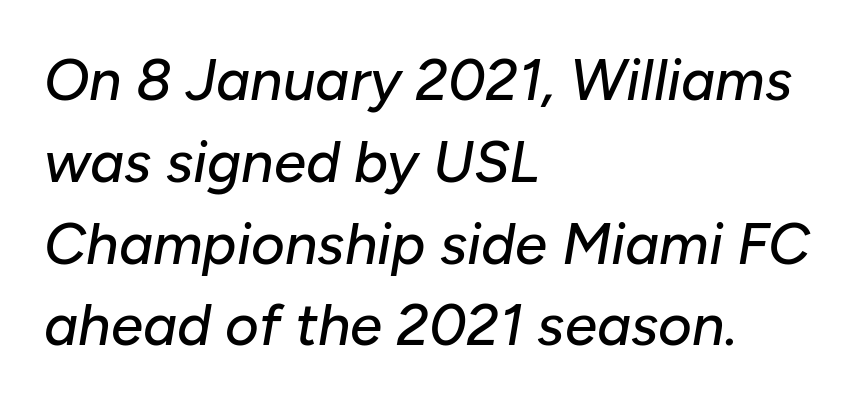
Each letter keeps its own natural width here, so spacing adapts to shape. Summary of vertical rhythm: regular, with standard interline spacing. Lines of text with bare space underneath. The letters sit at their default tracking, neither squeezed nor spread. Emphasis-style slanted type is in use.
